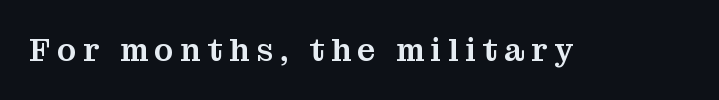
The image shows 32 px serif type, upright; set unusually wide letter spacing (+0.21 em), not underlined; medium stroke contrast and a medium x-height.
